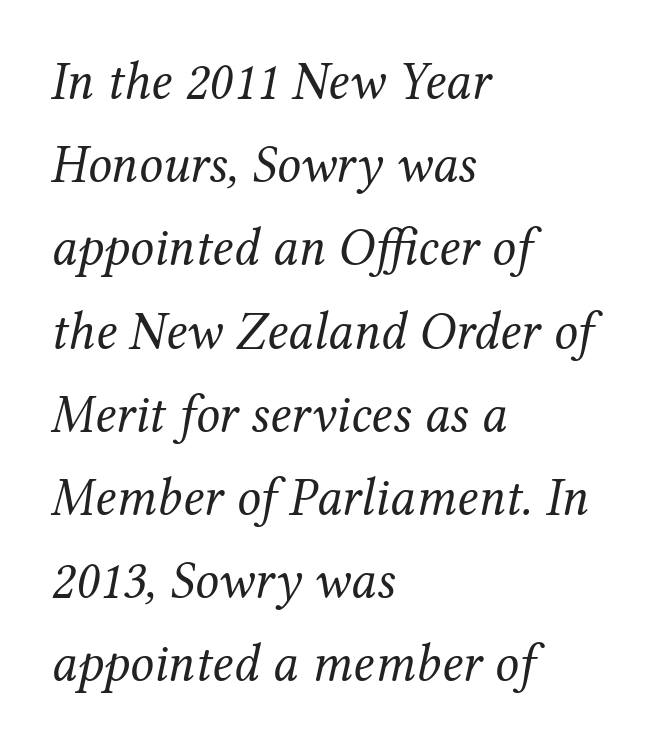
{"serif": "yes", "italic": "yes", "lean": "right", "slant_degrees": 12, "bold": "no", "weight": "regular", "width": "normal", "stroke_contrast": "medium", "x_height": "medium", "monospaced": "no", "underline": "no", "align": "left", "line_spacing": "normal", "line_spacing_ratio": 1.57, "letter_spacing": "normal", "letter_spacing_em": 0.0, "glyph_px": 53}
